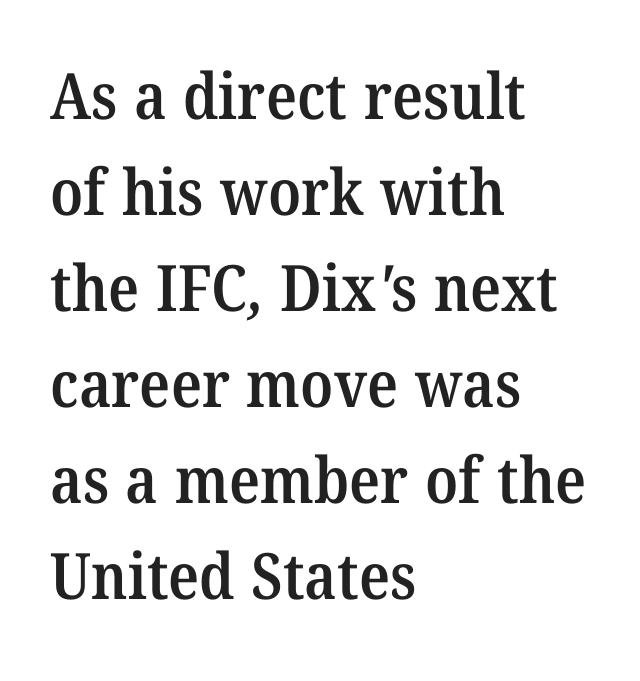
Q: Is the text bold? A: Semi-bold.
Q: Is the typeface a serif or a sans-serif typeface? A: Serif.
Q: Is the text underlined? A: No.
Q: How is the paragraph aligned? A: Left-aligned.
Q: Is the spacing between letters normal or unusually wide? A: Normal.
Q: Is the spacing between lines tight, normal or loose? A: Normal.
Q: Width (condensed, normal, or wide)? A: Normal.
Q: Stroke contrast? A: Medium.
Q: x-height? A: Medium.
Q: Monospaced? A: No.
